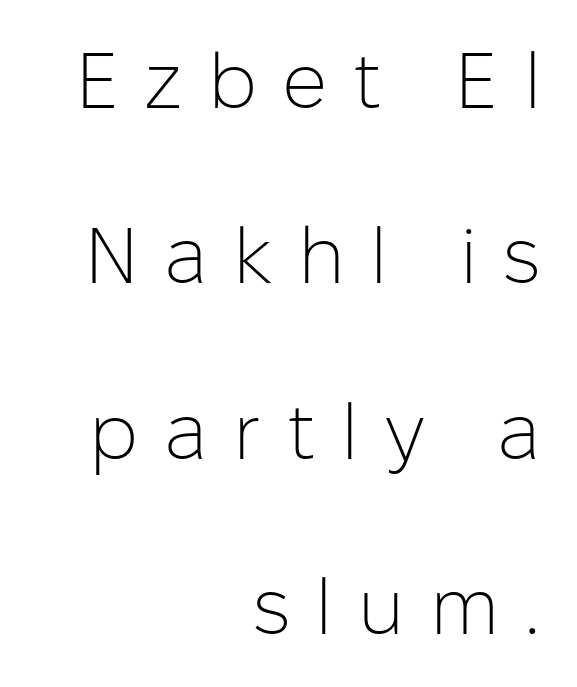
The passage shown is typeset with a sans-serif family. Nope, not italic — everything's standing straight. Heft: none added — not bold. The rendering anchors every line to the right-hand side. The space directly below the letters is spotless. How would I describe the line gaps? Wide and relaxed.
